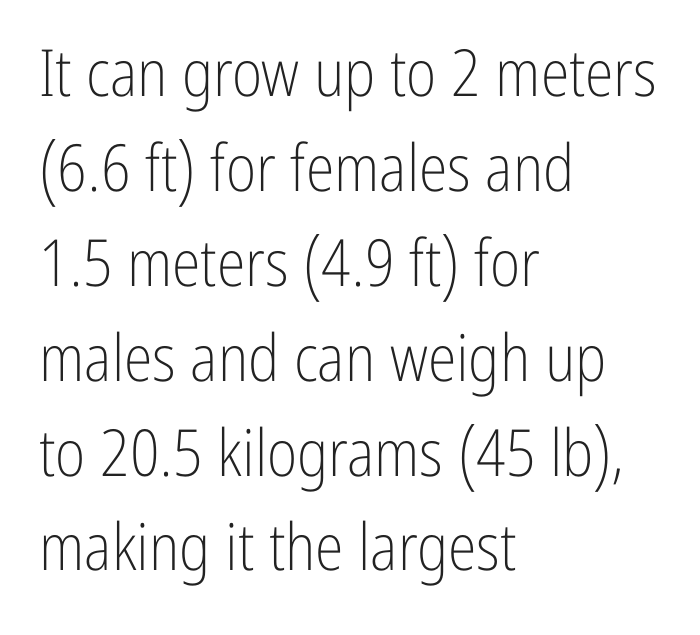
Q: Is the text bold? A: No.
Q: Is the text italic (slanted)? A: No, it is upright.
Q: Is the typeface a serif or a sans-serif typeface? A: Sans-serif.
Q: Is the text underlined? A: No.
Q: How is the paragraph aligned? A: Left-aligned.
Q: Is the spacing between letters normal or unusually wide? A: Normal.
Q: Is the spacing between lines tight, normal or loose? A: Normal.
Q: Width (condensed, normal, or wide)? A: Condensed.
Q: Stroke contrast? A: Low.
Q: x-height? A: Medium.
Q: Monospaced? A: No.
